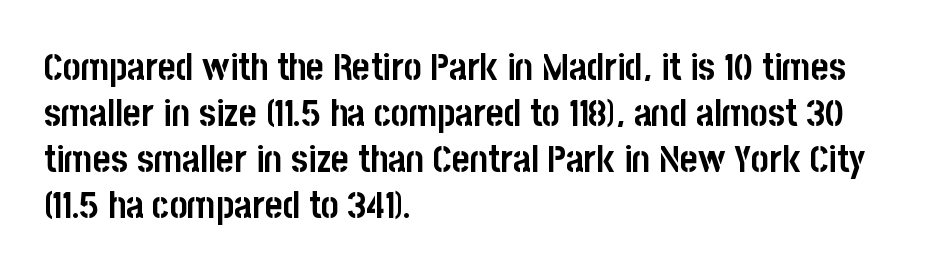
Q: Is the text bold? A: Yes.
Q: Is the text italic (slanted)? A: No, it is upright.
Q: Is the typeface a serif or a sans-serif typeface? A: Sans-serif.
Q: Is the text underlined? A: No.
Q: How is the paragraph aligned? A: Left-aligned.
Q: Is the spacing between letters normal or unusually wide? A: Normal.
Q: Width (condensed, normal, or wide)? A: Condensed.
Q: Stroke contrast? A: Low.
Q: x-height? A: Large.
Q: Monospaced? A: No.
